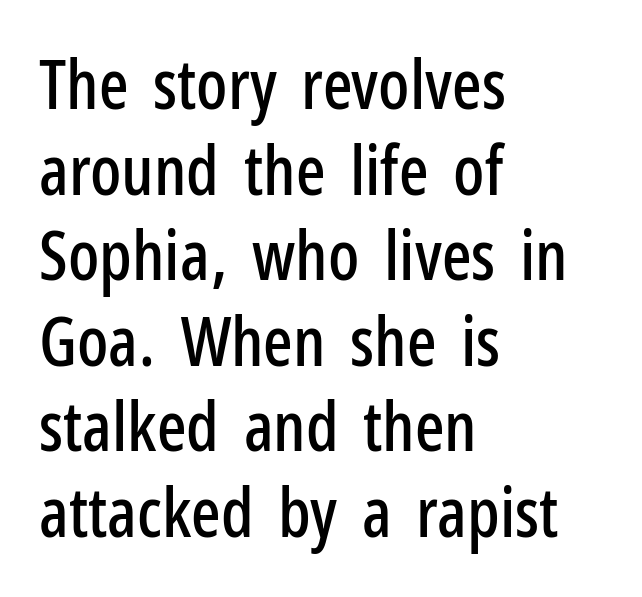
In CSS terms this would be text-align: left. Tracking here is standard; glyphs follow each other at the usual distance. The area under the type is left untouched. Varying glyph widths throughout — classic text-font behaviour. This is sans-serif lettering, the kind often seen on screens and signage. It's the straight-up-and-down kind of type.
